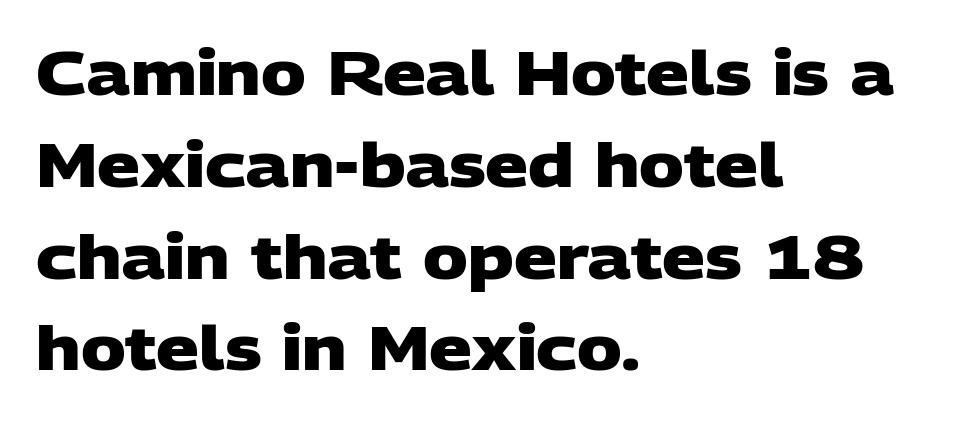
Q: Is the text bold? A: Yes.
Q: Is the typeface a serif or a sans-serif typeface? A: Sans-serif.
Q: Is the text underlined? A: No.
Q: How is the paragraph aligned? A: Left-aligned.
Q: Is the spacing between letters normal or unusually wide? A: Normal.
Q: Is the spacing between lines tight, normal or loose? A: Normal.
Q: Width (condensed, normal, or wide)? A: Wide.
Q: Stroke contrast? A: Low.
Q: x-height? A: Large.
Q: Monospaced? A: No.
